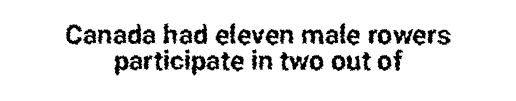
{"italic": "no", "underline": "no", "align": "center", "line_spacing": "tight", "line_spacing_ratio": 0.97, "letter_spacing": "normal", "letter_spacing_em": 0.0, "glyph_px": 27}
